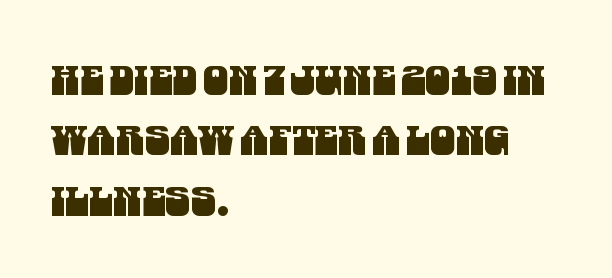
The glyphs are unaccompanied by any horizontal stroke below them. Look at the bottom of the vertical strokes: they stop flat, with no serifs. Do the characters align in a grid? No, the font is proportional. Rows of type keep a routine distance in the vertical direction. The letterforms sit shoulder to shoulder at normal distance. Each line starts at the same left margin while the right side varies.
